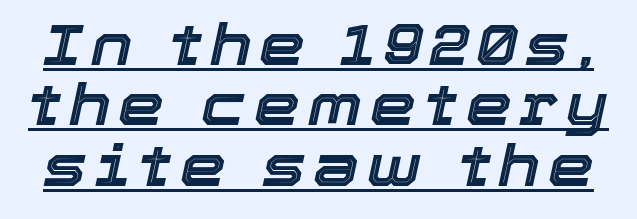
{"italic": "yes", "lean": "right", "slant_degrees": 12, "width": "normal", "x_height": "medium", "monospaced": "no", "underline": "yes", "line_spacing": "tight", "line_spacing_ratio": 1.04, "glyph_px": 58}
